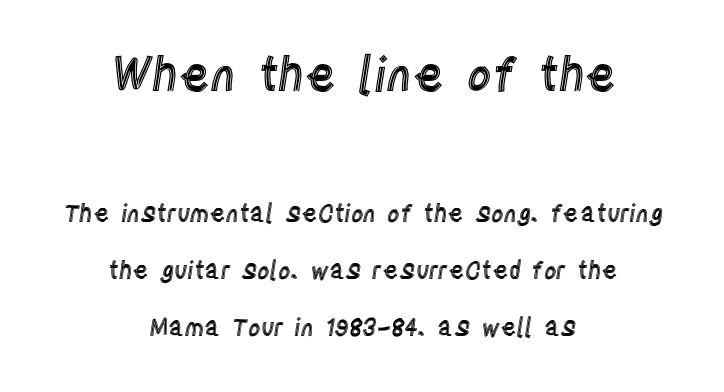
The image shows 47 px condensed type; set centered, loose line spacing (2.37x), normal letter spacing, not underlined; the first (top) block is 1.96x larger; a large x-height.
